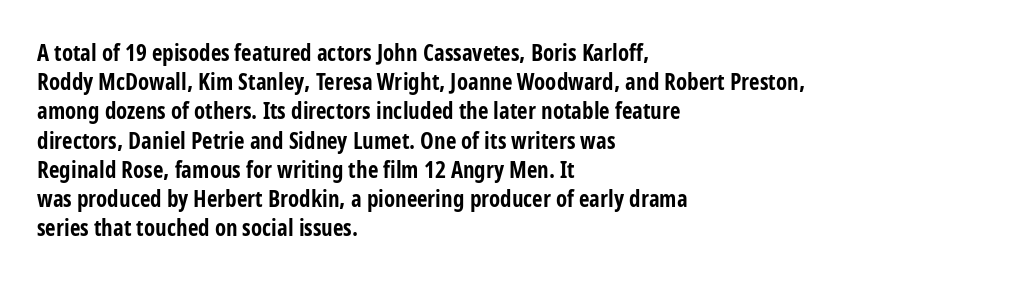
Is the block centered? No — it sits flush against the left margin. Strong, thick strokes mark this as bold type. Plain, unruled lines of type. Nothing unusual about the tracking: characters are spaced as the font intends. When letters stand straight like this, we call the style roman or upright. One glance says typical: line gaps are just what's usual.
